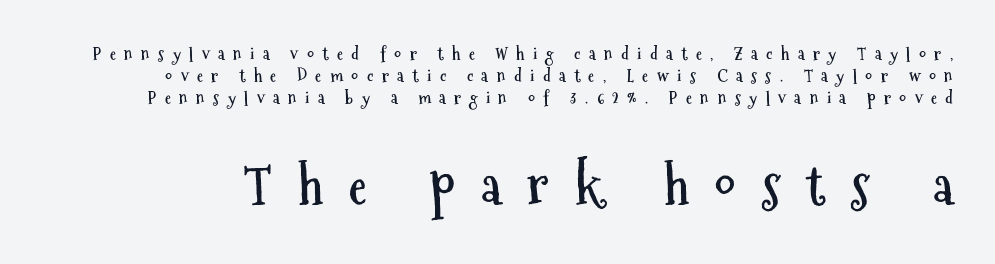
{"serif": "no", "italic": "no", "bold": "yes", "weight": "semibold", "width": "condensed", "stroke_contrast": "medium", "x_height": "medium", "monospaced": "no", "underline": "no", "line_spacing": "normal", "line_spacing_ratio": 1.28, "letter_spacing": "wide", "letter_spacing_em": 0.5, "larger_block": "second", "size_ratio": 3.06, "glyph_px": 52}
